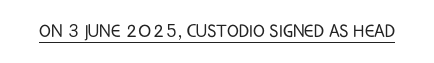
{"italic": "no", "bold": "no", "underline": "yes", "letter_spacing": "normal", "letter_spacing_em": 0.0, "glyph_px": 22}
